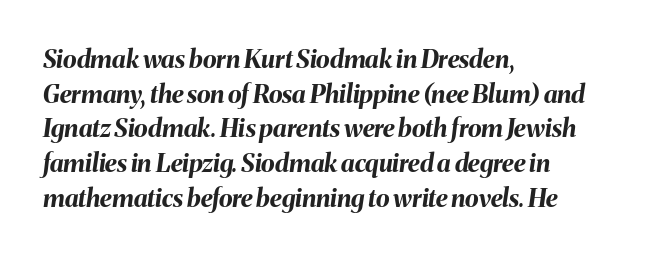
The image shows 25 px bold type, italic (leaning right); set left-aligned, normal line spacing (1.39x), normal letter spacing, not underlined.
